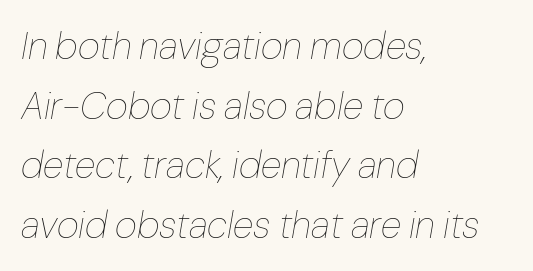
{"italic": "yes", "lean": "right", "slant_degrees": 10, "bold": "no", "weight": "thin", "width": "normal", "stroke_contrast": "low", "x_height": "medium", "monospaced": "no", "underline": "no", "align": "left", "line_spacing": "normal", "line_spacing_ratio": 1.57, "letter_spacing": "normal", "letter_spacing_em": 0.0, "glyph_px": 38}
